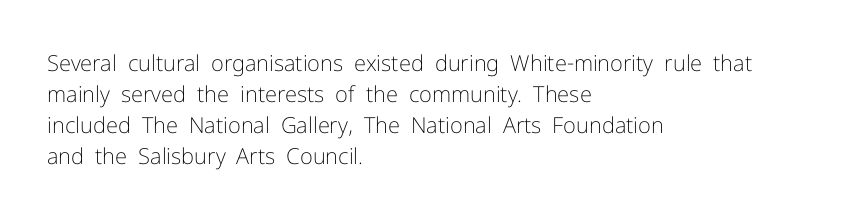
{"italic": "no", "bold": "no", "underline": "no", "align": "left", "line_spacing": "normal", "line_spacing_ratio": 1.41, "letter_spacing": "normal", "letter_spacing_em": 0.0, "glyph_px": 22}
